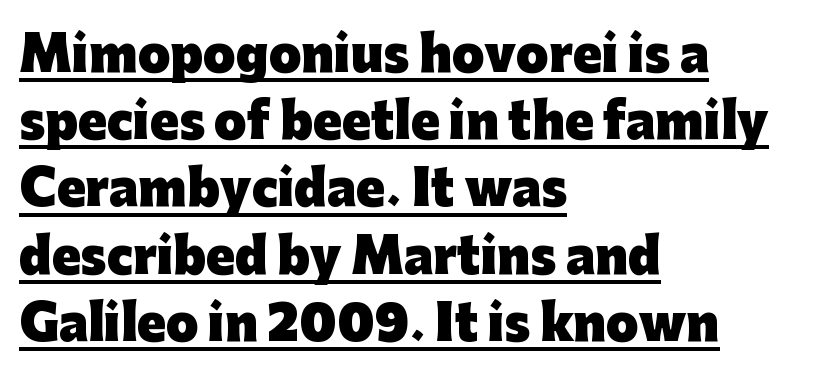
The image shows 47 px heavy sans-serif type, upright; set left-aligned, normal line spacing (1.43x), normal letter spacing, underlined; low stroke contrast and a medium x-height.
